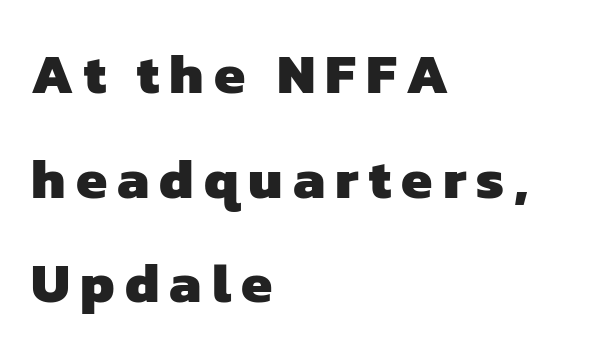
Q: Is the text bold? A: Yes.
Q: Is the typeface a serif or a sans-serif typeface? A: Sans-serif.
Q: Is the text underlined? A: No.
Q: How is the paragraph aligned? A: Left-aligned.
Q: Width (condensed, normal, or wide)? A: Normal.
Q: Stroke contrast? A: Low.
Q: x-height? A: Medium.
Q: Monospaced? A: No.
